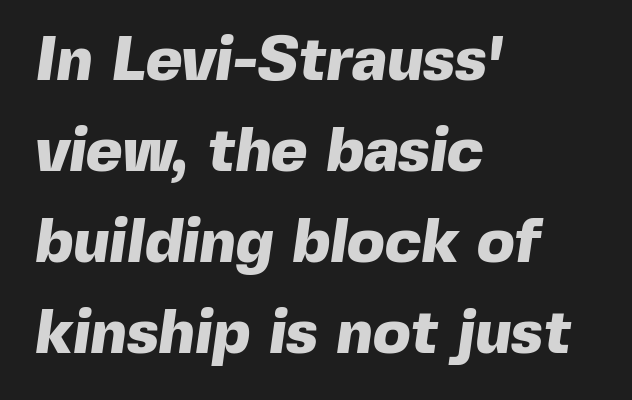
Q: Is the text bold? A: Yes.
Q: Is the typeface a serif or a sans-serif typeface? A: Sans-serif.
Q: Is the text underlined? A: No.
Q: How is the paragraph aligned? A: Left-aligned.
Q: Is the spacing between letters normal or unusually wide? A: Normal.
Q: Is the spacing between lines tight, normal or loose? A: Normal.
Q: Width (condensed, normal, or wide)? A: Normal.
Q: x-height? A: Medium.
Q: Monospaced? A: No.
